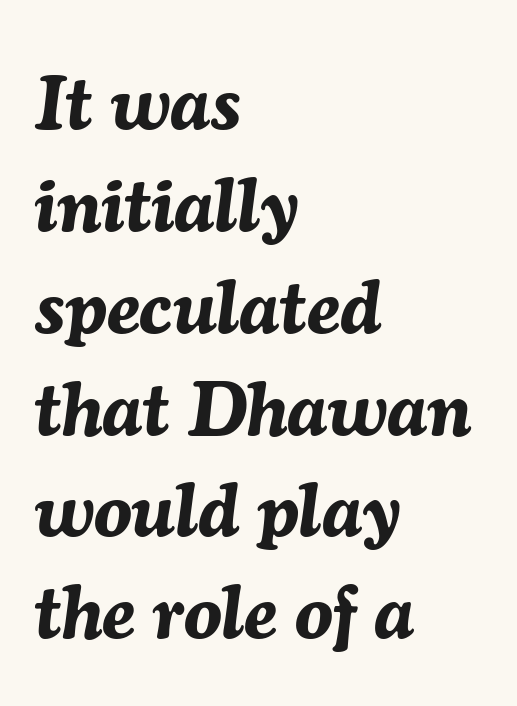
The image shows 76 px bold type, italic (leaning right); set left-aligned, normal line spacing (1.34x), normal letter spacing, not underlined; medium stroke contrast and a medium x-height.
